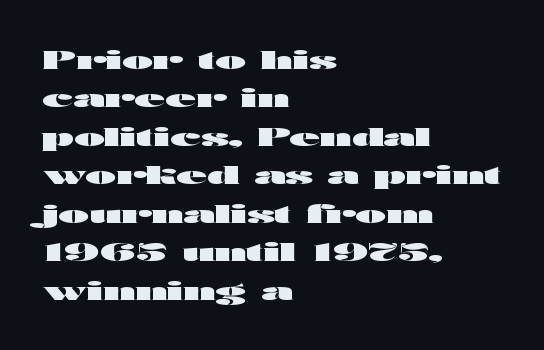
{"italic": "no", "bold": "yes", "underline": "no", "align": "left", "line_spacing": "normal", "line_spacing_ratio": 1.54, "letter_spacing": "normal", "letter_spacing_em": 0.0, "glyph_px": 25}
